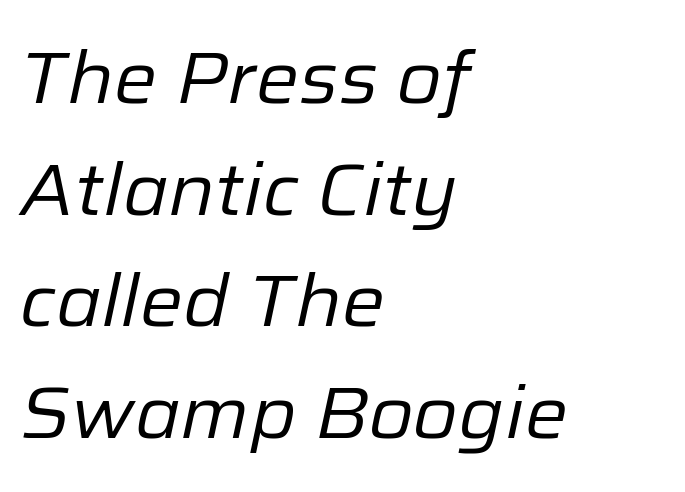
{"italic": "yes", "lean": "right", "slant_degrees": 12, "bold": "no", "weight": "regular", "width": "normal", "stroke_contrast": "low", "x_height": "medium", "monospaced": "no", "underline": "no", "align": "left", "line_spacing": "normal", "line_spacing_ratio": 1.53, "letter_spacing": "normal", "letter_spacing_em": 0.0, "glyph_px": 73}
